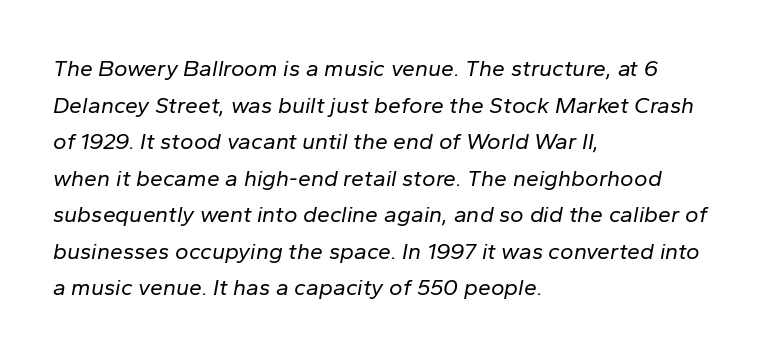
Style check: oblique. Leftover space on each line is placed entirely after the last word. Stems and bowls with no extra thickness — not bold. Tracking value appears to be zero — textbook default spacing. The zone under the glyphs is completely vacant.
